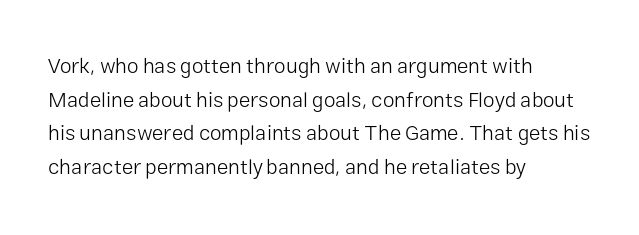
{"italic": "no", "bold": "no", "underline": "no", "align": "left", "line_spacing": "normal", "line_spacing_ratio": 1.6, "letter_spacing": "normal", "letter_spacing_em": 0.0, "glyph_px": 21}
